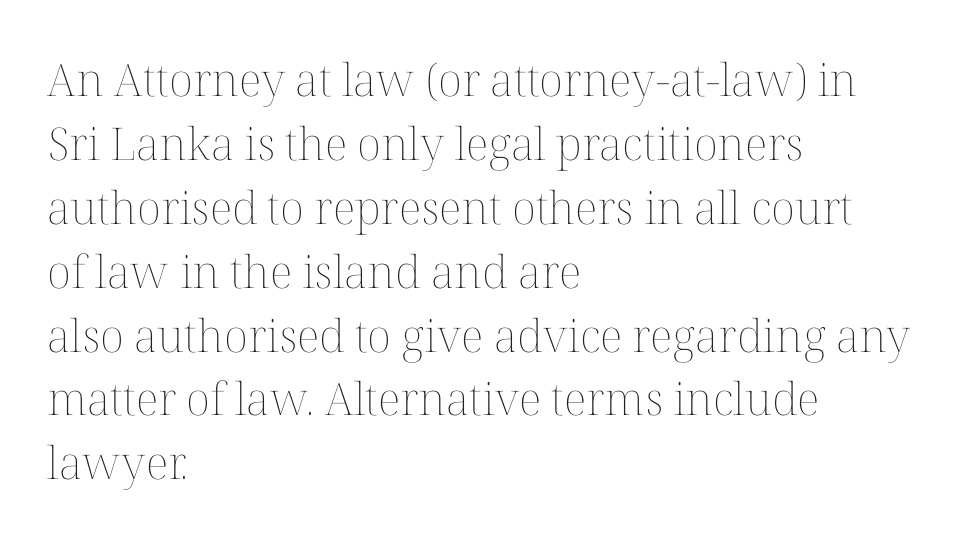
Default kerning and tracking; the words read as compact shapes. The weight tops out at a normal text grade. The glyphs are unaccompanied by any horizontal stroke below them. The letters stand straight up with perfectly vertical stems. Whoever set this chose a conventional vertical rhythm. The compositor pushed each line to the left boundary.
